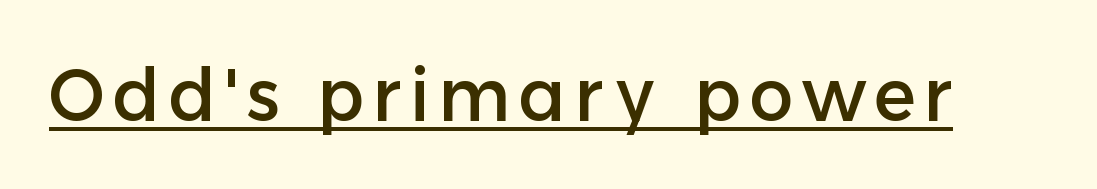
Q: Is the text italic (slanted)? A: No, it is upright.
Q: Is the typeface a serif or a sans-serif typeface? A: Sans-serif.
Q: Is the text underlined? A: Yes.
Q: Width (condensed, normal, or wide)? A: Normal.
Q: Stroke contrast? A: Low.
Q: x-height? A: Medium.
Q: Monospaced? A: No.
